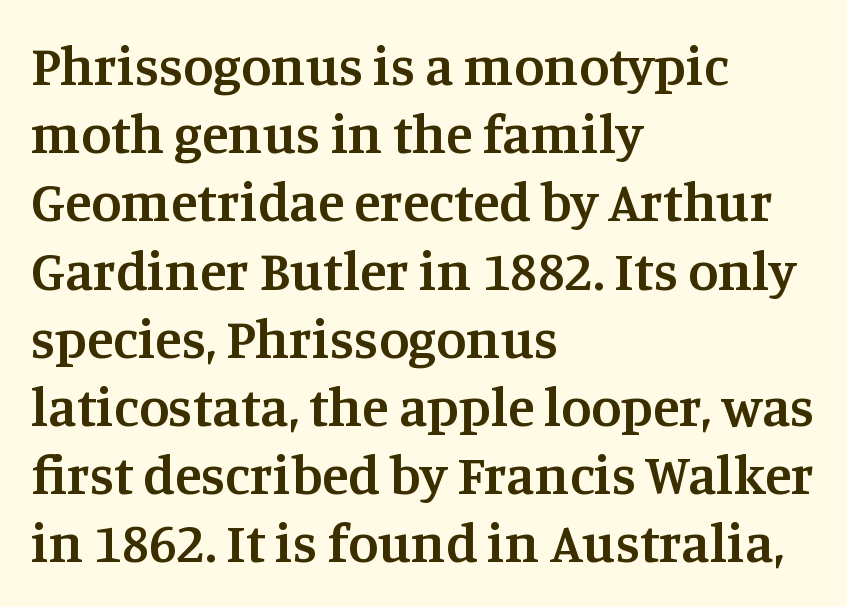
The image shows 55 px semibold serif type, upright; set left-aligned, line spacing 1.24x, normal letter spacing, not underlined; medium stroke contrast and a large x-height.
